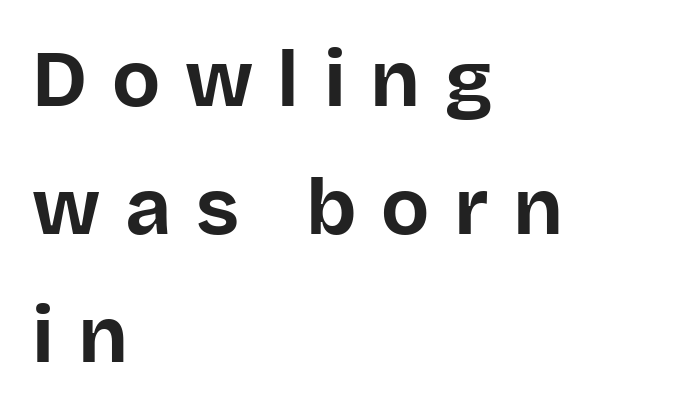
Q: Is the text bold? A: Yes.
Q: Is the text italic (slanted)? A: No, it is upright.
Q: Is the typeface a serif or a sans-serif typeface? A: Sans-serif.
Q: Is the text underlined? A: No.
Q: How is the paragraph aligned? A: Left-aligned.
Q: Is the spacing between letters normal or unusually wide? A: Unusually wide.
Q: Is the spacing between lines tight, normal or loose? A: Normal.
Q: Width (condensed, normal, or wide)? A: Normal.
Q: Stroke contrast? A: Low.
Q: x-height? A: Large.
Q: Monospaced? A: No.
